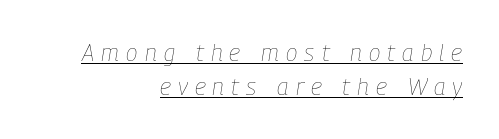
The image shows 24 px text type, italic (leaning right); set right-aligned, normal line spacing (1.43x), unusually wide letter spacing (+0.3 em), underlined.
